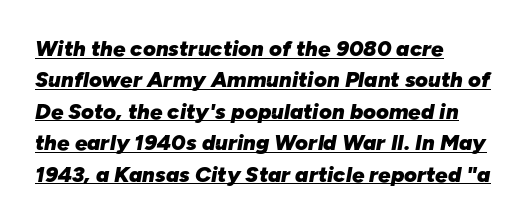
Quick note: interline space is typical. Every row of glyphs begins at an identical x-position on the left. Descenders here cross a horizontal rule under the line. You can tell it's italic because the verticals aren't actually vertical. What weight is shown? A full bold with thick strokes.
